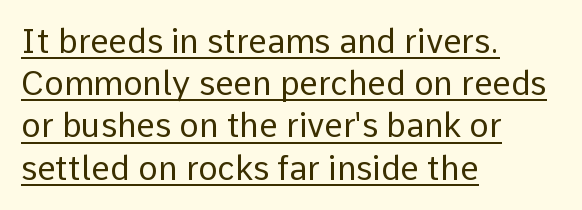
Q: Is the text bold? A: No.
Q: Is the text italic (slanted)? A: No, it is upright.
Q: Is the typeface a serif or a sans-serif typeface? A: Sans-serif.
Q: Is the text underlined? A: Yes.
Q: How is the paragraph aligned? A: Left-aligned.
Q: Is the spacing between letters normal or unusually wide? A: Normal.
Q: Is the spacing between lines tight, normal or loose? A: Normal.
Q: Width (condensed, normal, or wide)? A: Normal.
Q: Stroke contrast? A: Low.
Q: x-height? A: Medium.
Q: Monospaced? A: No.
